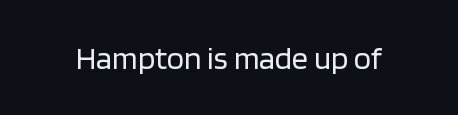
{"serif": "no", "italic": "no", "bold": "no", "weight": "regular", "width": "normal", "stroke_contrast": "low", "x_height": "large", "monospaced": "no", "underline": "no", "letter_spacing": "normal", "letter_spacing_em": 0.0, "glyph_px": 32}
